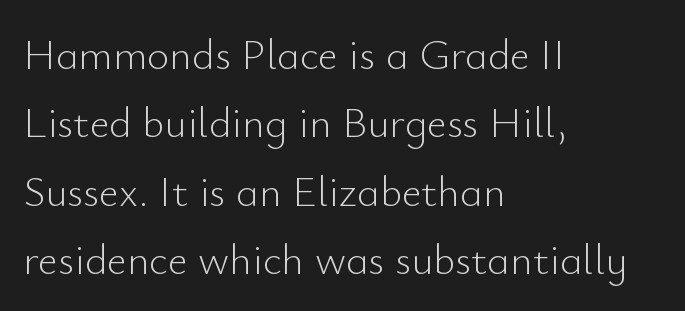
The image shows 43 px light sans-serif type, upright; set left-aligned, normal line spacing (1.59x), normal letter spacing, not underlined; low stroke contrast and a small x-height.
